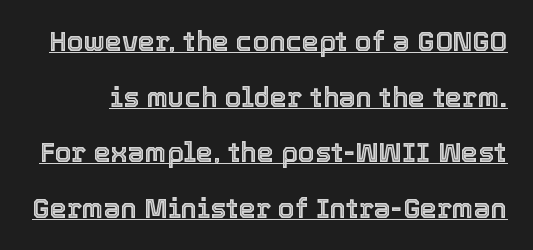
Observe the ordinary spacing: letters are neighbours, not strangers. One glance says open: line gaps are wider than usual. This is roman type, the default non-slanted kind. The rendering uses the underline text-decoration.
